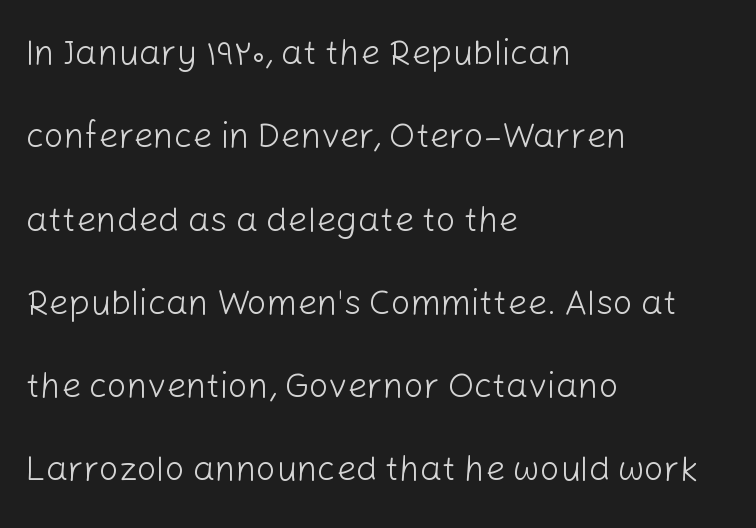
How are the letters spaced? Ordinarily, with no added tracking. Bare-footed words on every line. Which margin do the lines hug? The left one — the right edge is uneven. Character widths vary here, with narrow letters taking less room than wide ones. The cut favours lightness, reaching ordinary text weight at its darkest.
